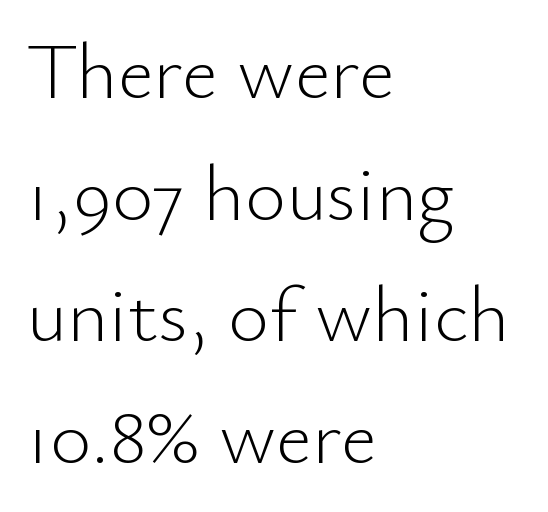
The image shows 79 px light sans-serif type, upright; set left-aligned, normal line spacing (1.54x), normal letter spacing, not underlined; low stroke contrast and a small x-height.
